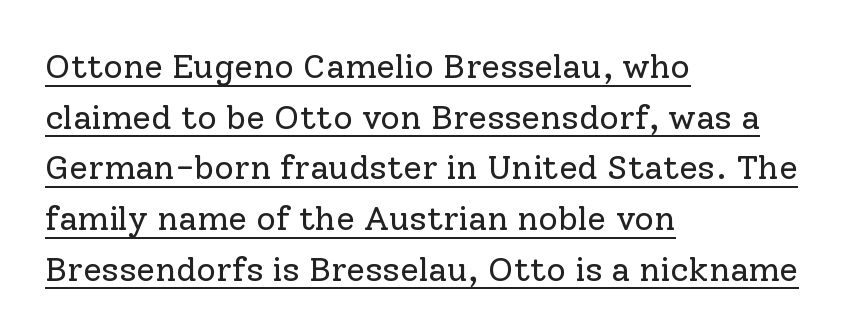
{"serif": "yes", "italic": "no", "bold": "no", "weight": "regular", "width": "normal", "stroke_contrast": "low", "x_height": "medium", "monospaced": "no", "underline": "yes", "align": "left", "line_spacing": "normal", "line_spacing_ratio": 1.49, "letter_spacing": "normal", "letter_spacing_em": 0.0, "glyph_px": 34}
